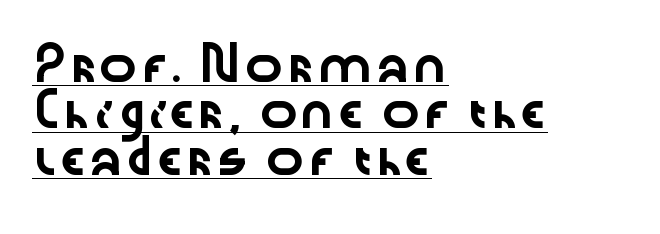
The image shows 32 px wide sans-serif type, upright; set left-aligned, normal line spacing (1.45x), normal letter spacing, underlined; low stroke contrast and a medium x-height.
